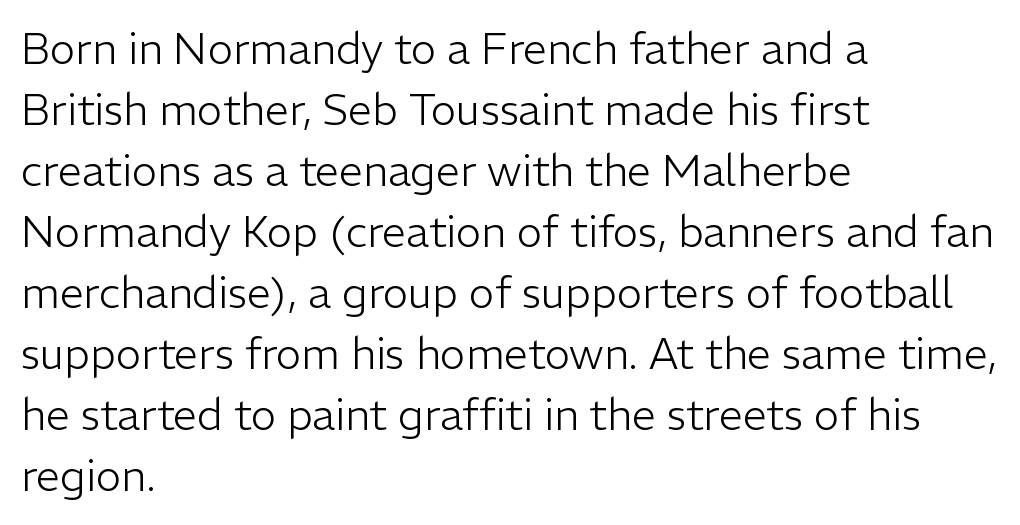
The image shows 43 px light sans-serif type, upright; set left-aligned, normal line spacing (1.42x), normal letter spacing, not underlined; low stroke contrast and a medium x-height.
